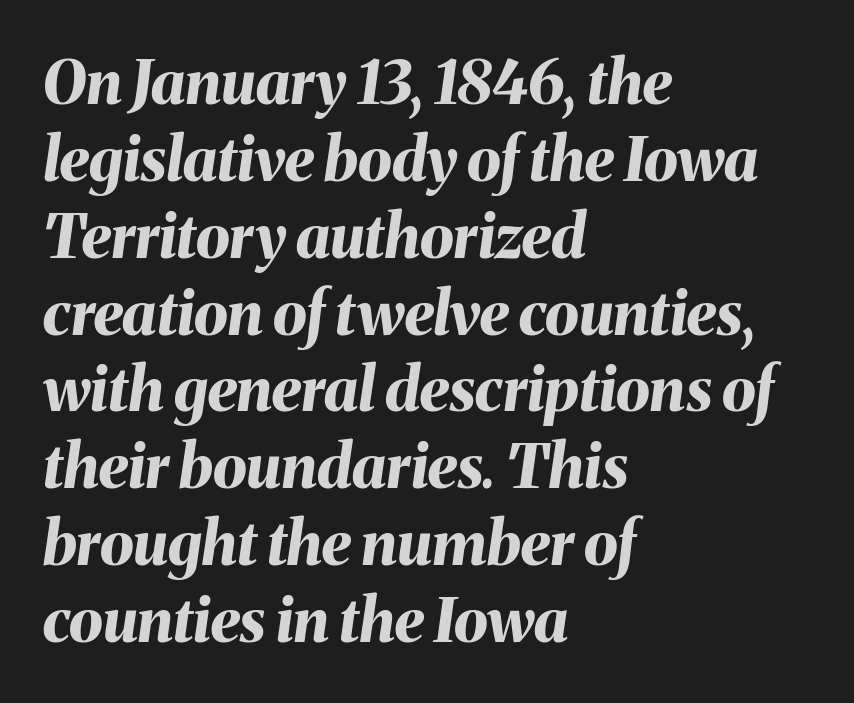
This sample uses an oblique cut, with every glyph tilted off the vertical. Rows of type keep a routine distance in the vertical direction. Teacher's note: observe the even left margin — that is flush-left alignment. Short note: letters normally spaced. Notice how thick the strokes are: this is what a full bold looks like. Check under the words: just untouched page.
